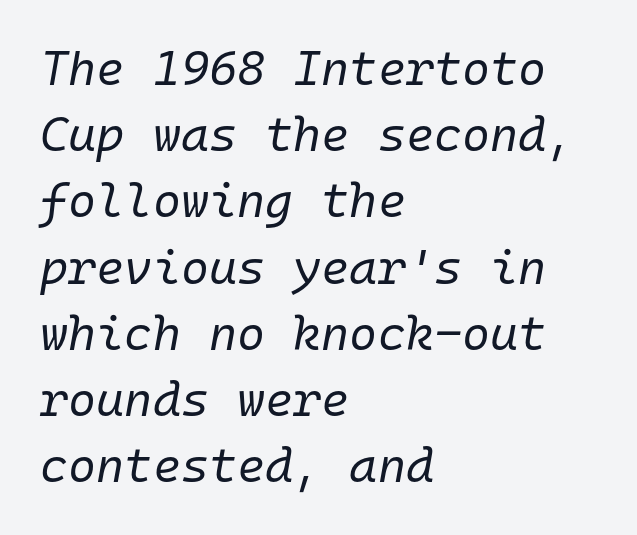
The text block is weighted toward the left margin, trailing off unevenly rightward. The strokes are not fattened; the text isn't bold. One glance says typical: line gaps are just what's usual. The rendering uses typewriter-style spacing with identical character cells. Is the type slanted? Yes — the strokes lean at a clear angle. Just letters on the line, the space beneath them empty.
